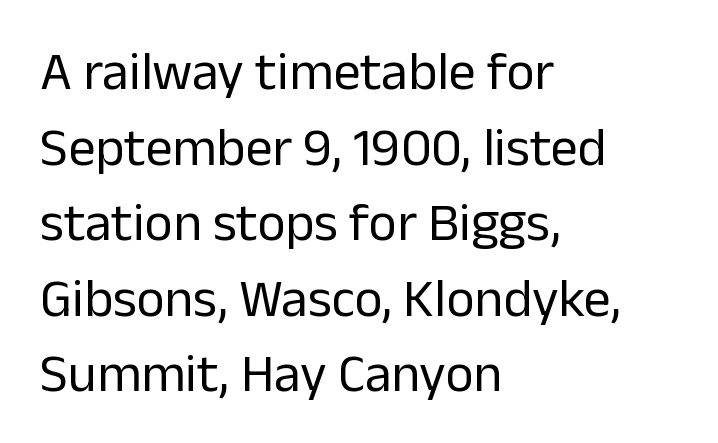
If you measured baseline to baseline, you'd find a middling distance. Note the varied advance widths — an 'i' is clearly narrower than an 'm'. Alignment: flush left. The lettering holds an erect, upright posture throughout. The text was rendered using a sans face with plain stroke endings. A quiet, ordinary-to-light weight characterises the typeface.
